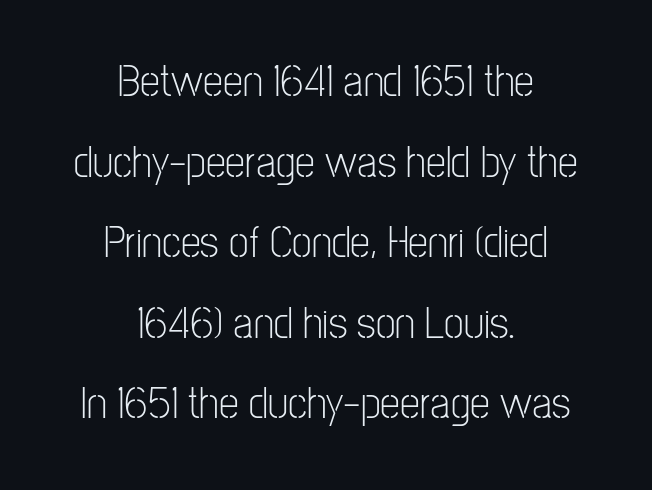
Q: Is the text bold? A: No.
Q: Is the text italic (slanted)? A: No, it is upright.
Q: Is the typeface a serif or a sans-serif typeface? A: Sans-serif.
Q: Is the text underlined? A: No.
Q: How is the paragraph aligned? A: Centered.
Q: Is the spacing between letters normal or unusually wide? A: Normal.
Q: Width (condensed, normal, or wide)? A: Condensed.
Q: Stroke contrast? A: Low.
Q: x-height? A: Medium.
Q: Monospaced? A: No.
